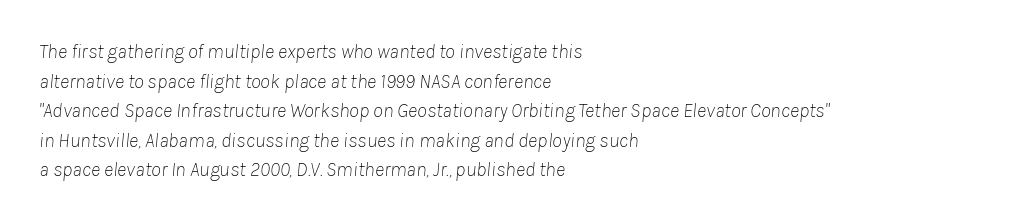
The image shows 20 px text type, italic (leaning right); set left-aligned, normal line spacing (1.48x), normal letter spacing, not underlined.
